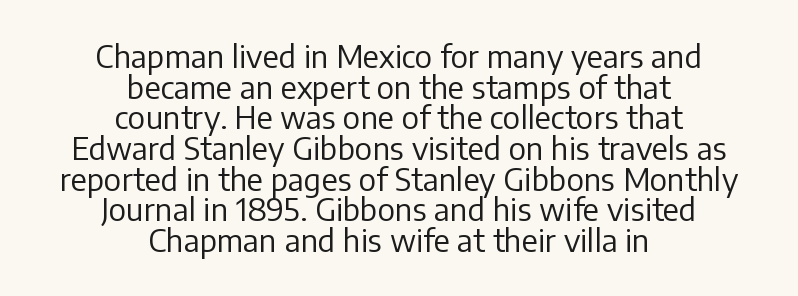
The image shows 31 px regular-weight sans-serif type, upright; set centered, tight line spacing (0.99x), normal letter spacing, not underlined; low stroke contrast and a medium x-height.
